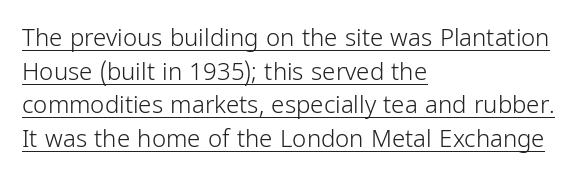
The image shows 24 px text type, upright; set left-aligned, normal line spacing (1.4x), normal letter spacing, underlined.
